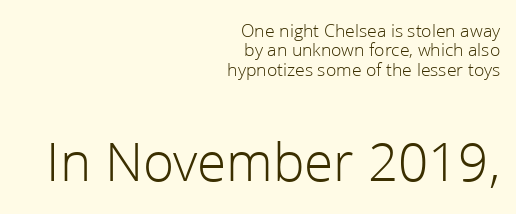
The image shows 57 px light sans-serif type, upright; set right-aligned, tight line spacing (1.02x), normal letter spacing, not underlined; the second (bottom) block is 3.0x larger; low stroke contrast and a medium x-height.
